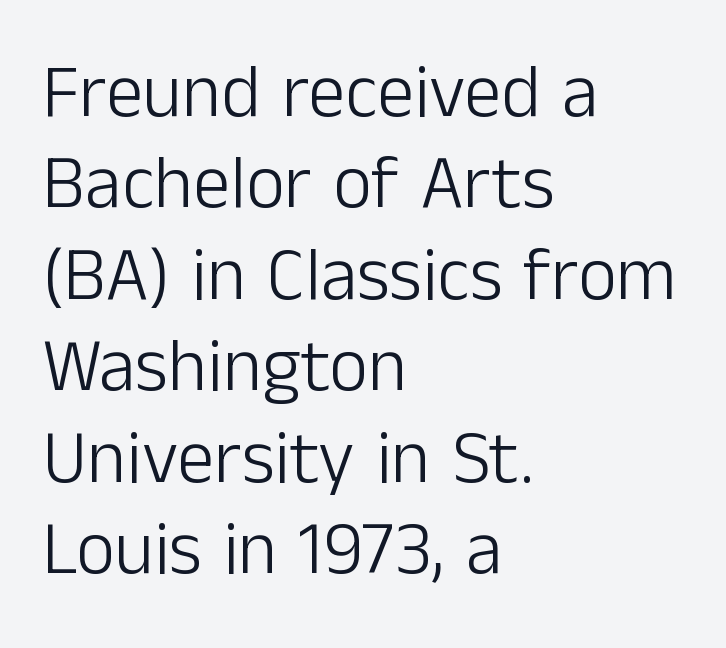
The image shows 75 px light sans-serif type, upright; set left-aligned, line spacing 1.22x, normal letter spacing, not underlined; low stroke contrast and a medium x-height.
